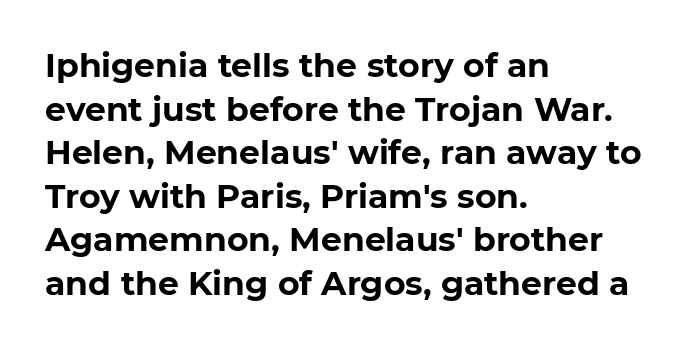
Words float on clear page, feet unadorned. Heavy-handed strokes throughout: this text is bold. Are there feet on the stems? There aren't — it's a sans. The rendering uses natural spacing where letterforms have individual widths.
